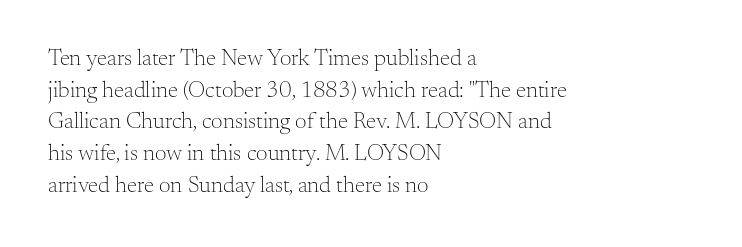
{"italic": "no", "bold": "no", "underline": "no", "align": "left", "line_spacing": "normal", "line_spacing_ratio": 1.38, "letter_spacing": "normal", "letter_spacing_em": 0.0, "glyph_px": 23}
